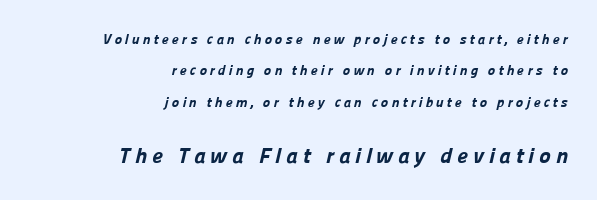
Q: Is the text bold? A: Yes.
Q: Is the text underlined? A: No.
Q: How is the paragraph aligned? A: Right-aligned.
Q: Is the spacing between letters normal or unusually wide? A: Unusually wide.
Q: Is the spacing between lines tight, normal or loose? A: Loose.
Q: Which block of text is set in a larger size, the first (top) or the second (bottom)? A: The second (bottom) one.
